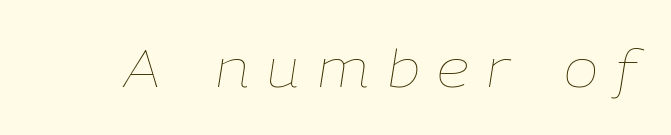
{"italic": "yes", "lean": "right", "slant_degrees": 9, "bold": "no", "weight": "thin", "width": "normal", "stroke_contrast": "low", "x_height": "medium", "monospaced": "no", "underline": "no", "letter_spacing": "wide", "letter_spacing_em": 0.34, "glyph_px": 52}
